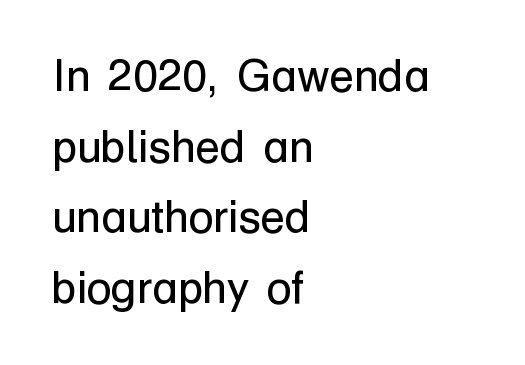
{"serif": "no", "italic": "no", "bold": "no", "weight": "regular", "width": "normal", "stroke_contrast": "low", "x_height": "medium", "monospaced": "no", "underline": "no", "align": "left", "line_spacing": "normal", "line_spacing_ratio": 1.57, "letter_spacing": "normal", "letter_spacing_em": 0.0, "glyph_px": 45}
